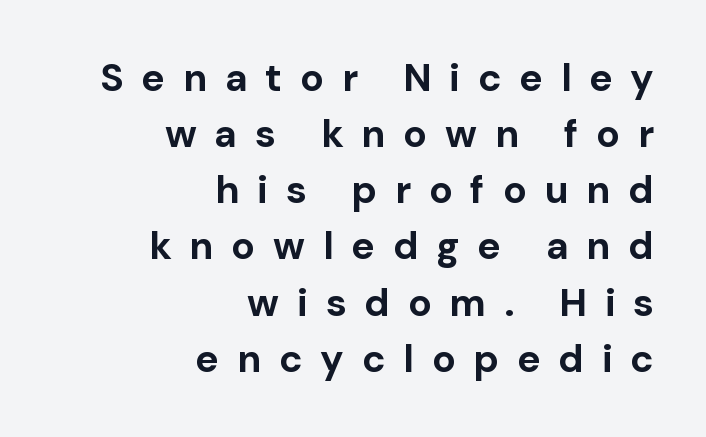
Is there much room between lines? A standard amount, neither cramped nor airy. The rendering uses natural spacing where letterforms have individual widths. Heavy-handed strokes throughout: this text is bold. A typesetter would label this face a sans.
